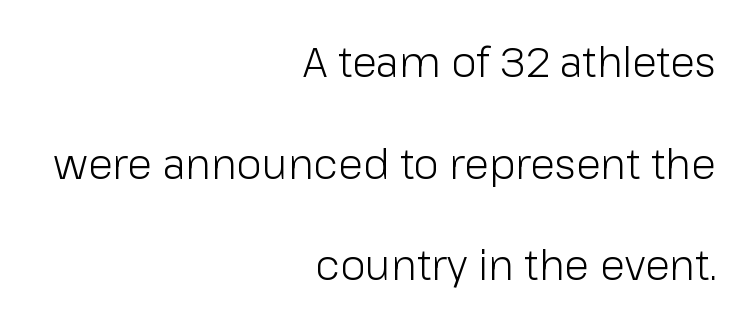
Q: Is the text bold? A: No.
Q: Is the text italic (slanted)? A: No, it is upright.
Q: Is the typeface a serif or a sans-serif typeface? A: Sans-serif.
Q: Is the text underlined? A: No.
Q: How is the paragraph aligned? A: Right-aligned.
Q: Is the spacing between letters normal or unusually wide? A: Normal.
Q: Is the spacing between lines tight, normal or loose? A: Loose.
Q: Width (condensed, normal, or wide)? A: Normal.
Q: Stroke contrast? A: Low.
Q: x-height? A: Medium.
Q: Monospaced? A: No.
